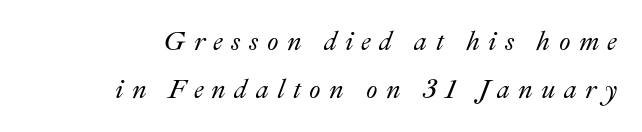
{"italic": "yes", "lean": "right", "slant_degrees": 22, "underline": "no", "align": "right", "line_spacing_ratio": 1.86, "letter_spacing": "wide", "letter_spacing_em": 0.32, "glyph_px": 26}
